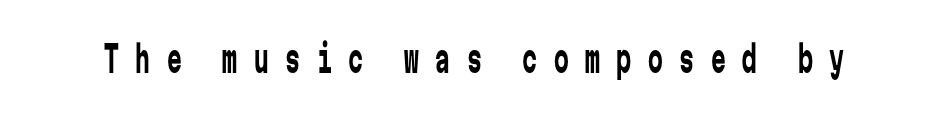
Does extra space separate the letters? Yes, quite a lot of it. The glyphs in this specimen are sans serif. The strip under each line holds only bare page. The letters march in equal steps, a hallmark of fixed-pitch type.
